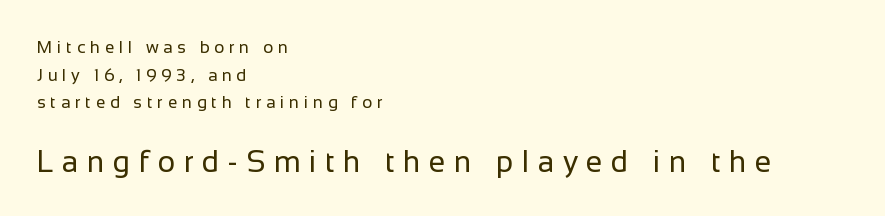
Q: Is the text bold? A: No.
Q: Is the text italic (slanted)? A: No, it is upright.
Q: Is the typeface a serif or a sans-serif typeface? A: Sans-serif.
Q: Is the text underlined? A: No.
Q: How is the paragraph aligned? A: Left-aligned.
Q: Is the spacing between letters normal or unusually wide? A: Unusually wide.
Q: Is the spacing between lines tight, normal or loose? A: Normal.
Q: Which block of text is set in a larger size, the first (top) or the second (bottom)? A: The second (bottom) one.
Q: Width (condensed, normal, or wide)? A: Normal.
Q: Stroke contrast? A: Low.
Q: x-height? A: Medium.
Q: Monospaced? A: No.
